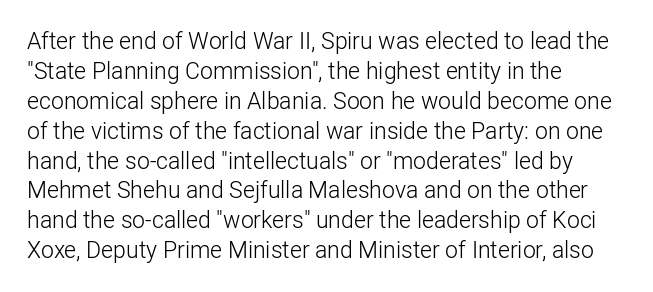
The image shows 23 px text type, upright; set left-aligned, normal line spacing (1.3x), normal letter spacing, not underlined.
